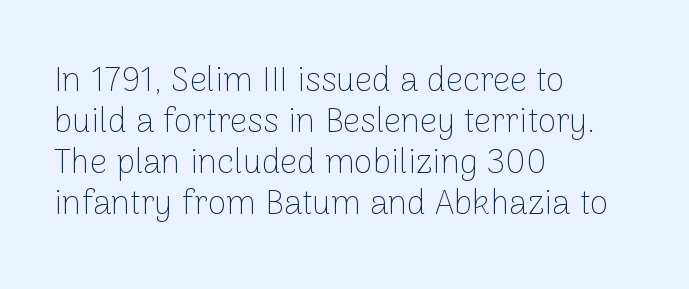
The image shows 34 px thin sans-serif type, upright; set left-aligned, line spacing 1.21x, normal letter spacing, not underlined; low stroke contrast and a medium x-height.
